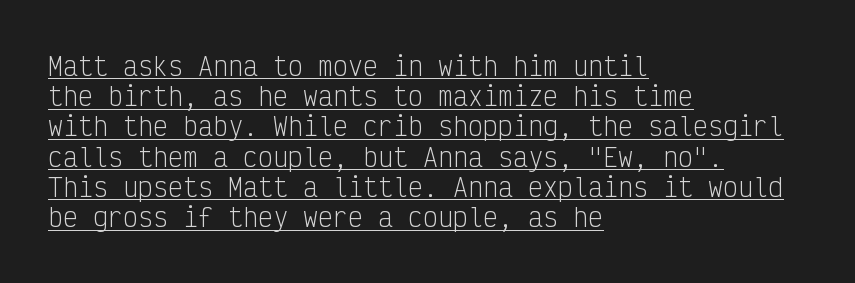
{"italic": "no", "bold": "no", "underline": "yes", "align": "left", "line_spacing_ratio": 1.21, "letter_spacing": "normal", "letter_spacing_em": 0.0, "glyph_px": 25}
